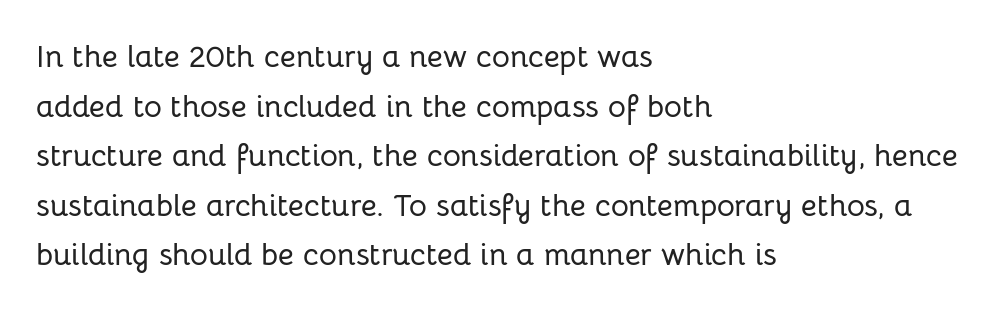
Evenly set lines give the paragraph a standard silhouette. The passage shown has conventional tracking throughout. This is sans-serif lettering, the kind often seen on screens and signage. Letters rest on an invisible, unmarked baseline. Note the varied advance widths — an 'i' is clearly narrower than an 'm'. Is there any slant? The stems are plumb.
